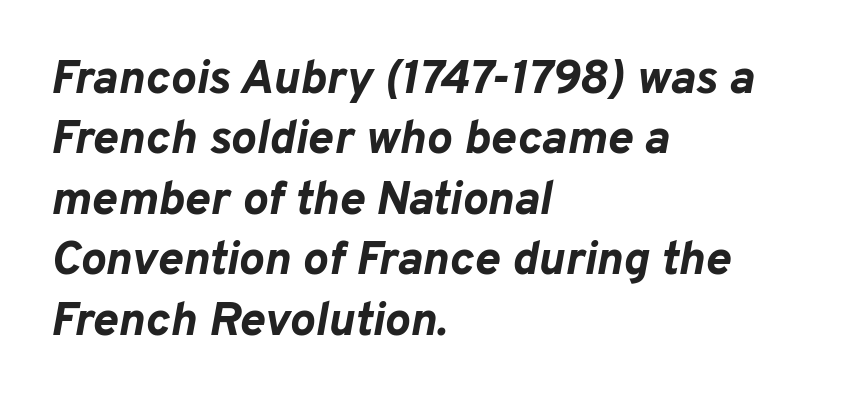
{"italic": "yes", "lean": "right", "slant_degrees": 10, "bold": "yes", "weight": "bold", "width": "normal", "stroke_contrast": "low", "x_height": "medium", "monospaced": "no", "underline": "no", "align": "left", "line_spacing": "normal", "line_spacing_ratio": 1.26, "letter_spacing": "normal", "letter_spacing_em": 0.0, "glyph_px": 48}
